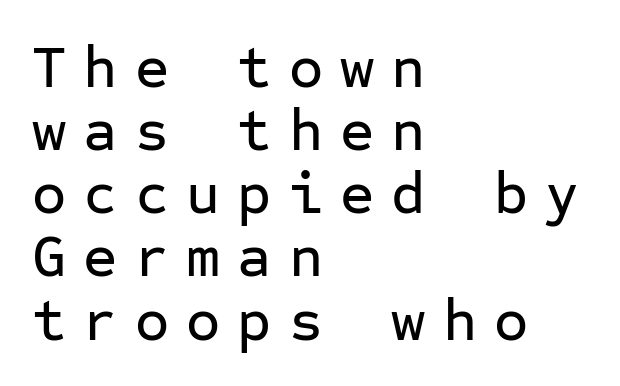
{"serif": "no", "italic": "no", "width": "normal", "stroke_contrast": "low", "x_height": "medium", "monospaced": "yes", "underline": "no", "align": "left", "line_spacing": "tight", "line_spacing_ratio": 1.07, "letter_spacing": "wide", "letter_spacing_em": 0.29, "glyph_px": 59}
